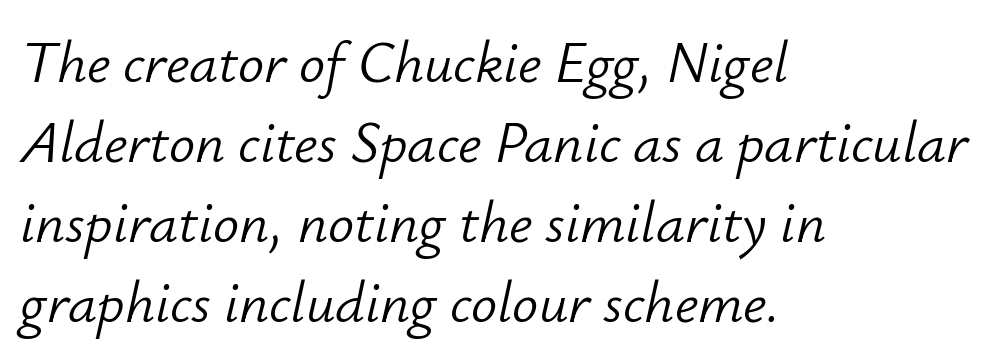
{"italic": "yes", "lean": "right", "slant_degrees": 12, "bold": "no", "weight": "light", "width": "normal", "stroke_contrast": "low", "x_height": "small", "monospaced": "no", "underline": "no", "align": "left", "line_spacing": "normal", "line_spacing_ratio": 1.38, "letter_spacing": "normal", "letter_spacing_em": 0.0, "glyph_px": 58}
